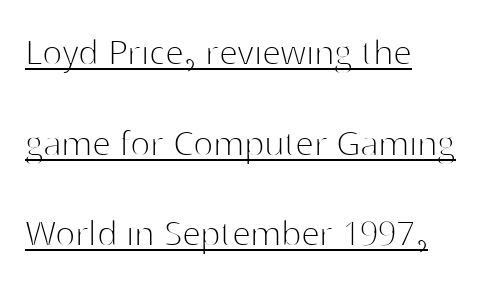
{"serif": "no", "italic": "no", "bold": "no", "weight": "thin", "width": "normal", "stroke_contrast": "high", "x_height": "medium", "monospaced": "no", "underline": "yes", "align": "left", "line_spacing": "loose", "line_spacing_ratio": 2.16, "letter_spacing": "normal", "letter_spacing_em": 0.0, "glyph_px": 42}
